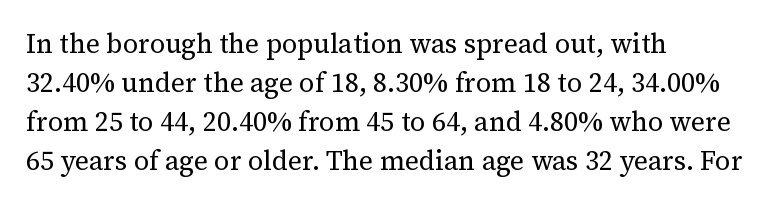
Q: Is the text bold? A: No.
Q: Is the text italic (slanted)? A: No, it is upright.
Q: Is the text underlined? A: No.
Q: How is the paragraph aligned? A: Left-aligned.
Q: Is the spacing between letters normal or unusually wide? A: Normal.
Q: Is the spacing between lines tight, normal or loose? A: Normal.
